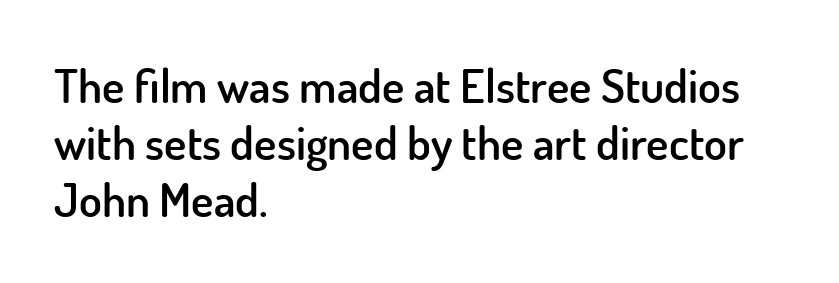
The image shows 47 px semibold sans-serif type, upright; set left-aligned, line spacing 1.21x, normal letter spacing, not underlined; low stroke contrast and a small x-height.
